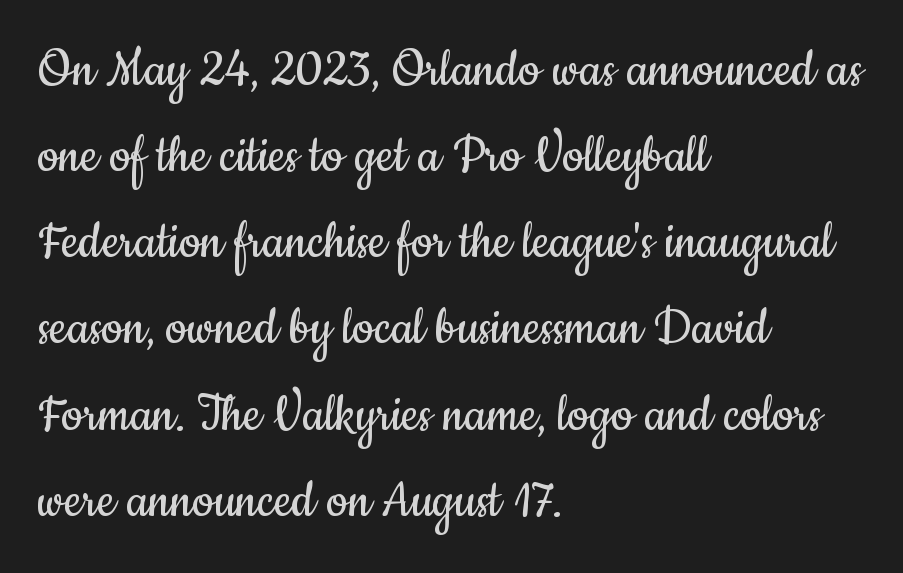
{"serif": "no", "bold": "no", "weight": "regular", "width": "condensed", "stroke_contrast": "low", "x_height": "small", "monospaced": "no", "underline": "no", "align": "left", "line_spacing": "normal", "line_spacing_ratio": 1.46, "letter_spacing": "normal", "letter_spacing_em": 0.0, "glyph_px": 59}
